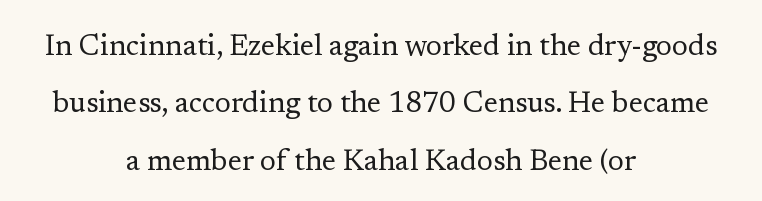
Q: Is the text bold? A: No.
Q: Is the text italic (slanted)? A: No, it is upright.
Q: Is the typeface a serif or a sans-serif typeface? A: Serif.
Q: Is the text underlined? A: No.
Q: How is the paragraph aligned? A: Centered.
Q: Is the spacing between letters normal or unusually wide? A: Normal.
Q: Is the spacing between lines tight, normal or loose? A: Loose.
Q: Width (condensed, normal, or wide)? A: Normal.
Q: Stroke contrast? A: Low.
Q: x-height? A: Medium.
Q: Monospaced? A: No.
